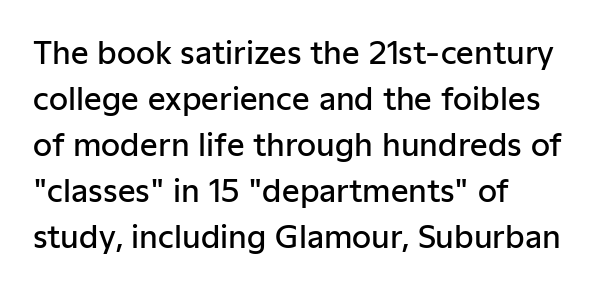
The image shows 31 px semibold sans-serif type, upright; set left-aligned, normal line spacing (1.48x), normal letter spacing, not underlined; low stroke contrast and a medium x-height.
